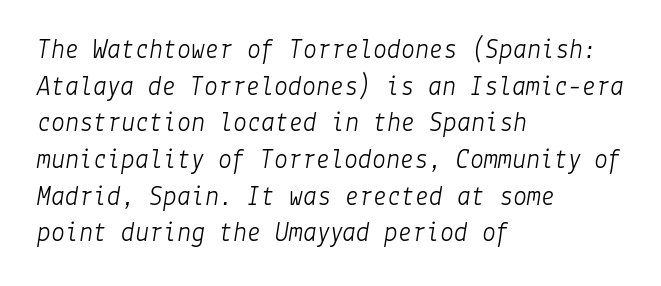
The image shows 28 px light type, italic (leaning right); set left-aligned, normal line spacing (1.31x), normal letter spacing, not underlined; low stroke contrast and a medium x-height.
